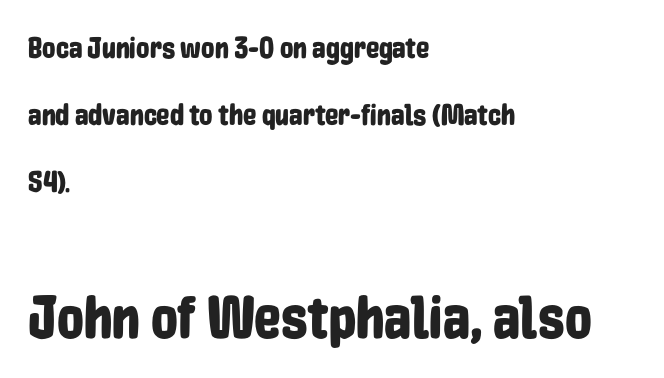
The passage is arranged the way most books set body copy — flush left. Every stem runs plumb, perpendicular to the baseline. Line spacing here is loose. The foot of each line stays bare and open. Top chunk: small. Bottom chunk: large.
